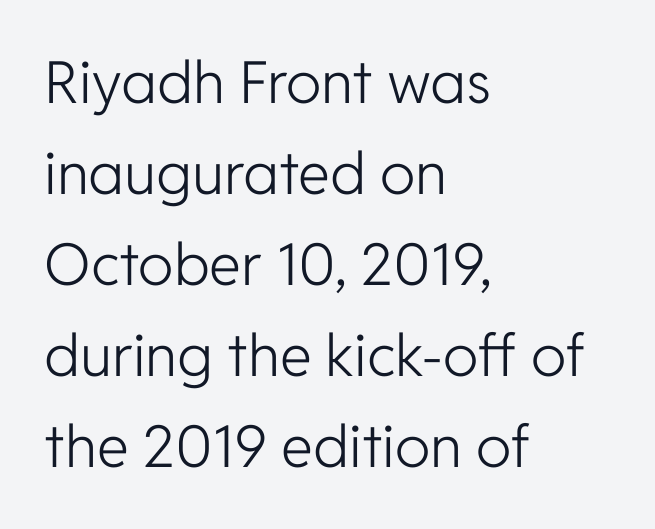
Q: Is the text bold? A: No.
Q: Is the text italic (slanted)? A: No, it is upright.
Q: Is the typeface a serif or a sans-serif typeface? A: Sans-serif.
Q: Is the text underlined? A: No.
Q: How is the paragraph aligned? A: Left-aligned.
Q: Is the spacing between letters normal or unusually wide? A: Normal.
Q: Is the spacing between lines tight, normal or loose? A: Normal.
Q: Width (condensed, normal, or wide)? A: Normal.
Q: Stroke contrast? A: Low.
Q: x-height? A: Medium.
Q: Monospaced? A: No.
